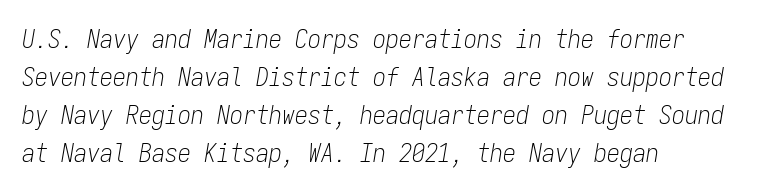
The image shows 26 px text type, italic (leaning right); set left-aligned, normal line spacing (1.46x), normal letter spacing, not underlined.
